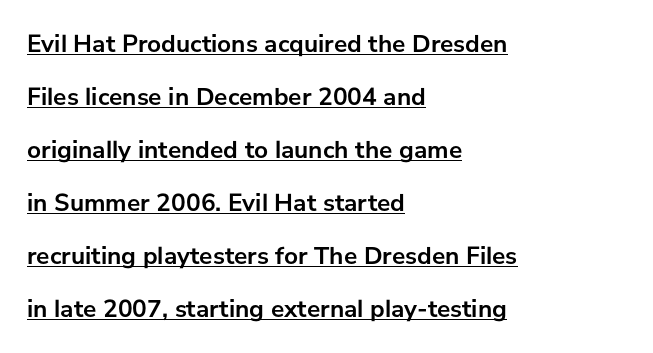
Typographic density is high because the face is bold. Each new line begins a long way beneath the previous one. A rule runs beneath these lines of type. The passage shown has conventional tracking throughout. Vertical strokes here are truly vertical. The lines are quadded left.
